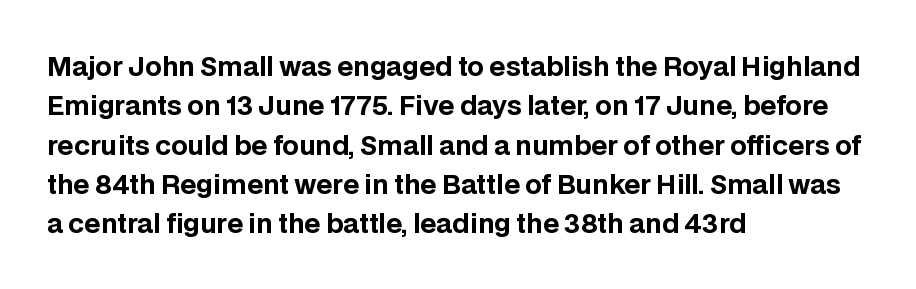
Typeset ragged right — the left edge is the straight one. The passage shown is not underscored anywhere. The lettering stays uniformly vertical, giving the passage a roman look. Short note: letters normally spaced.
